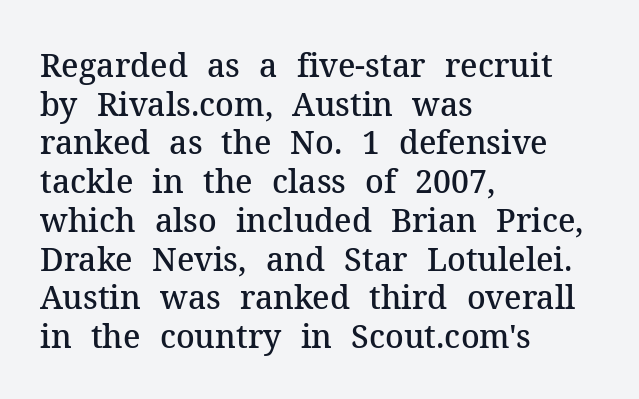
{"serif": "yes", "italic": "no", "bold": "semi", "weight": "semibold", "width": "normal", "stroke_contrast": "medium", "x_height": "medium", "monospaced": "no", "underline": "no", "align": "left", "line_spacing_ratio": 1.21, "letter_spacing": "normal", "letter_spacing_em": 0.0, "glyph_px": 32}
